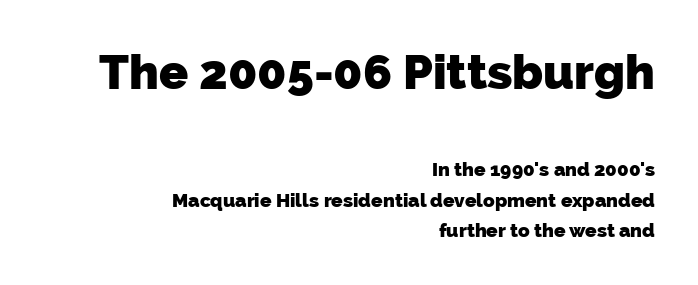
{"serif": "no", "bold": "yes", "weight": "heavy", "width": "normal", "stroke_contrast": "low", "x_height": "medium", "monospaced": "no", "underline": "no", "align": "right", "line_spacing": "normal", "line_spacing_ratio": 1.6, "letter_spacing": "normal", "letter_spacing_em": 0.0, "larger_block": "first", "size_ratio": 2.53, "glyph_px": 48}
